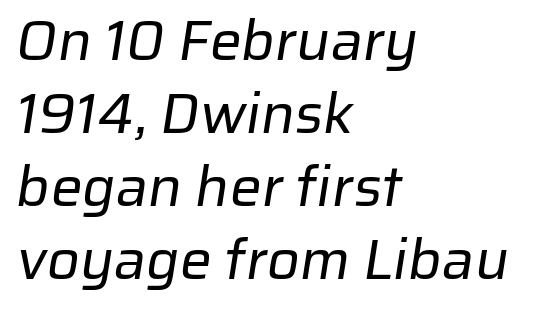
Q: Is the text bold? A: No.
Q: Is the typeface a serif or a sans-serif typeface? A: Sans-serif.
Q: Is the text underlined? A: No.
Q: How is the paragraph aligned? A: Left-aligned.
Q: Is the spacing between letters normal or unusually wide? A: Normal.
Q: Is the spacing between lines tight, normal or loose? A: Normal.
Q: Width (condensed, normal, or wide)? A: Normal.
Q: Stroke contrast? A: Low.
Q: x-height? A: Medium.
Q: Monospaced? A: No.
